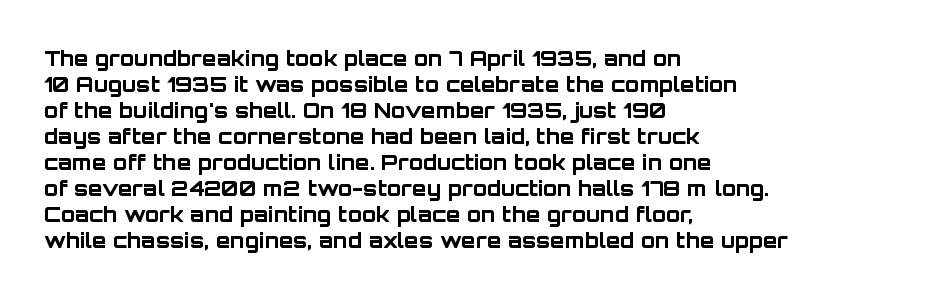
Q: Is the text bold? A: Yes.
Q: Is the text italic (slanted)? A: No, it is upright.
Q: Is the text underlined? A: No.
Q: How is the paragraph aligned? A: Left-aligned.
Q: Is the spacing between letters normal or unusually wide? A: Normal.
